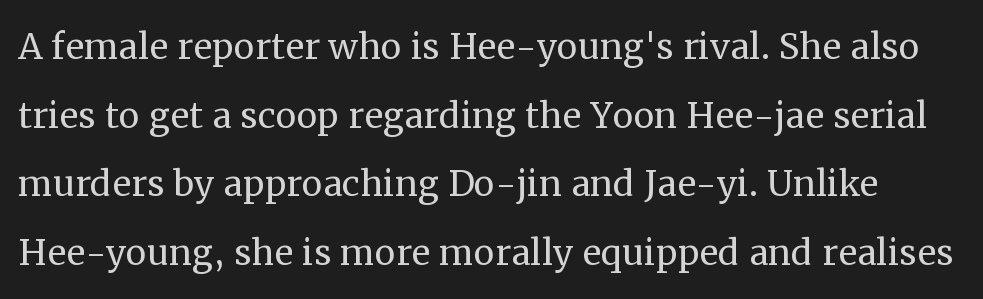
The image shows 47 px regular-weight serif type, upright; set normal line spacing (1.46x), normal letter spacing, not underlined; medium stroke contrast and a medium x-height.
